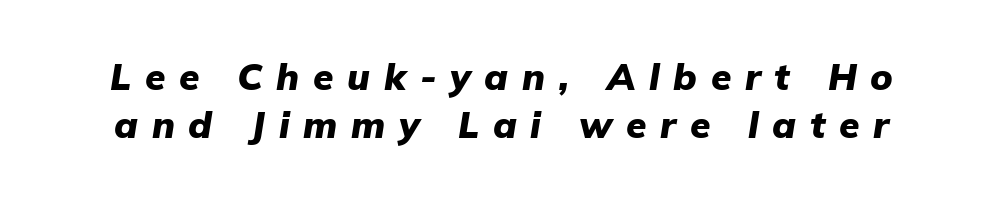
Q: Is the text bold? A: Yes.
Q: Is the text italic (slanted)? A: Yes, it leans right by about 9 degrees.
Q: Is the text underlined? A: No.
Q: Is the spacing between letters normal or unusually wide? A: Unusually wide.
Q: Is the spacing between lines tight, normal or loose? A: Normal.
Q: Width (condensed, normal, or wide)? A: Normal.
Q: Stroke contrast? A: Low.
Q: x-height? A: Medium.
Q: Monospaced? A: No.
